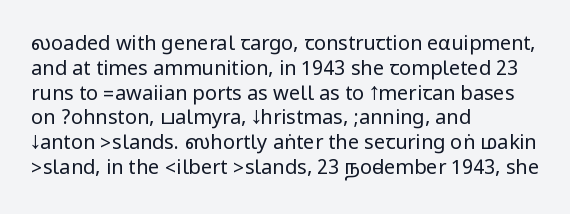
Each stroke keeps to a modest, everyday thickness or less. The type is set solid horizontally, with unmodified tracking. Italic: no, the glyphs are upright roman. In CSS terms this would be text-align: left.
